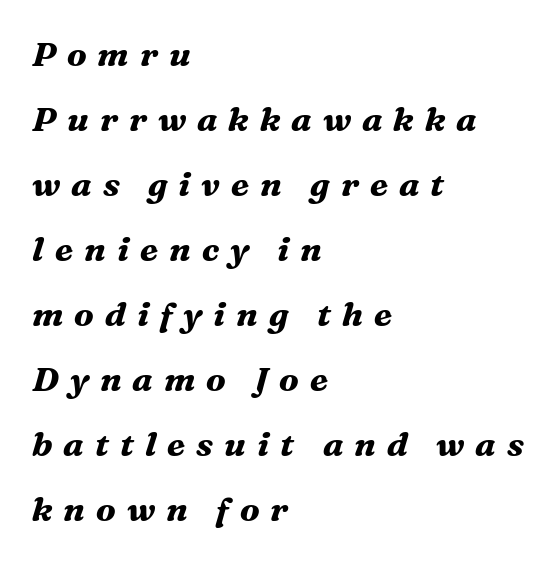
{"serif": "yes", "italic": "yes", "lean": "right", "slant_degrees": 16, "bold": "yes", "weight": "bold", "width": "normal", "stroke_contrast": "medium", "x_height": "medium", "monospaced": "no", "underline": "no", "align": "left", "line_spacing": "loose", "line_spacing_ratio": 1.91, "letter_spacing": "wide", "letter_spacing_em": 0.32, "glyph_px": 34}
